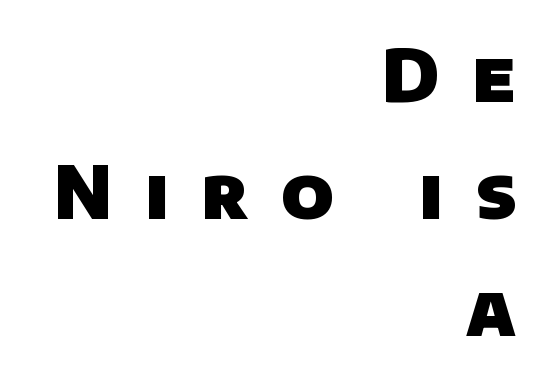
The rendering uses natural spacing where letterforms have individual widths. The letters carry no serifs — their stems end cleanly without finishing strokes. Plenty of ink on the page — the face is bold. This rendering features lettering with no underline. The block of text has a typical density, with ordinary space between rows.
